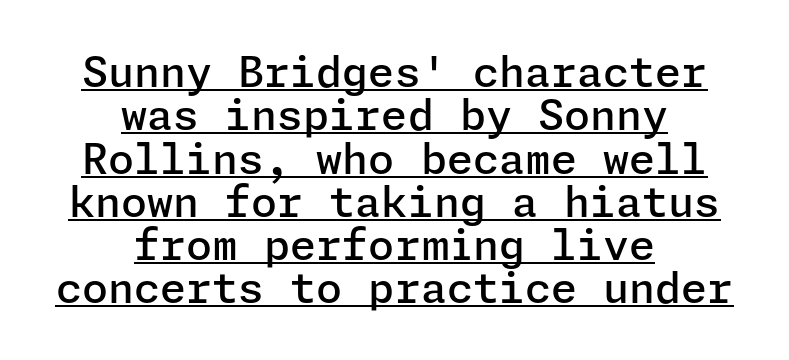
The image shows 42 px semibold sans-serif type, upright; set centered, tight line spacing (1.03x), normal letter spacing, underlined; low stroke contrast and a medium x-height.
